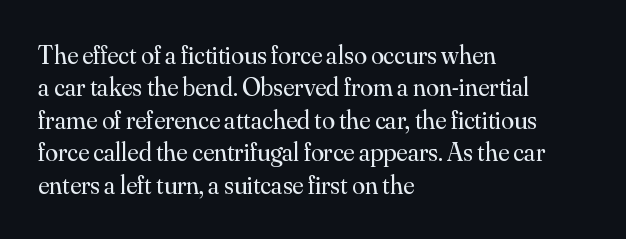
Q: Is the text bold? A: No.
Q: Is the text italic (slanted)? A: No, it is upright.
Q: Is the text underlined? A: No.
Q: How is the paragraph aligned? A: Left-aligned.
Q: Is the spacing between letters normal or unusually wide? A: Normal.
Q: Is the spacing between lines tight, normal or loose? A: Normal.
